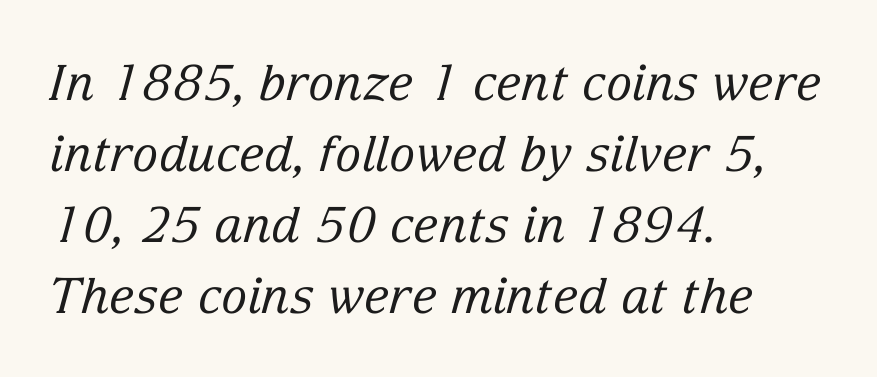
The image shows 49 px regular-weight serif type, italic (leaning right); set left-aligned, normal line spacing (1.45x), normal letter spacing, not underlined; low stroke contrast and a medium x-height.
